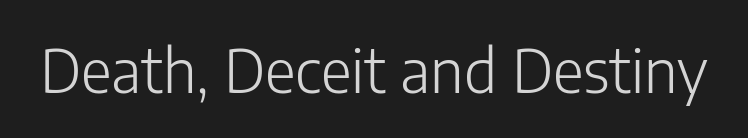
Q: Is the text bold? A: No.
Q: Is the text italic (slanted)? A: No, it is upright.
Q: Is the typeface a serif or a sans-serif typeface? A: Sans-serif.
Q: Is the text underlined? A: No.
Q: Is the spacing between letters normal or unusually wide? A: Normal.
Q: Width (condensed, normal, or wide)? A: Normal.
Q: Stroke contrast? A: Low.
Q: x-height? A: Medium.
Q: Monospaced? A: No.
